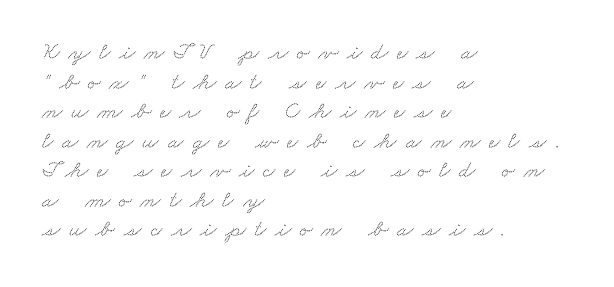
What stands out about the letter spacing? Its width — letters are far apart. Type without underlining. Leftover space on each line is placed entirely after the last word.
